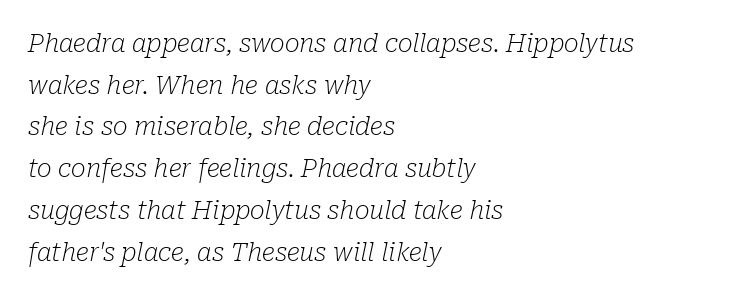
The image shows 25 px text type, italic (leaning right); set left-aligned, normal line spacing (1.67x), normal letter spacing, not underlined.
